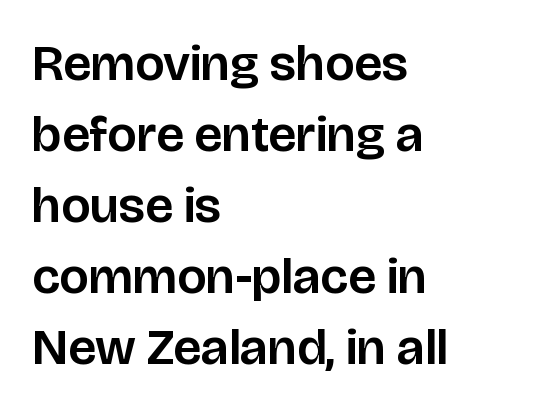
Casual observation: everything's shoved over to the left. Italic? Not at all — the glyphs are vertical. The string is rendered with underlining switched off. Does extra space separate the letters? No, they use regular spacing.
